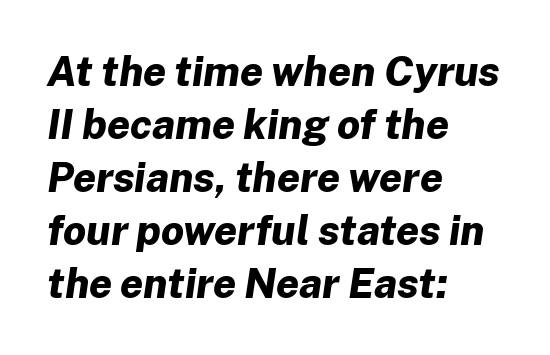
Q: Is the text bold? A: Yes.
Q: Is the text italic (slanted)? A: Yes, it leans right by about 8 degrees.
Q: Is the text underlined? A: No.
Q: How is the paragraph aligned? A: Left-aligned.
Q: Is the spacing between letters normal or unusually wide? A: Normal.
Q: Is the spacing between lines tight, normal or loose? A: Normal.
Q: Width (condensed, normal, or wide)? A: Normal.
Q: Stroke contrast? A: Low.
Q: x-height? A: Medium.
Q: Monospaced? A: No.
